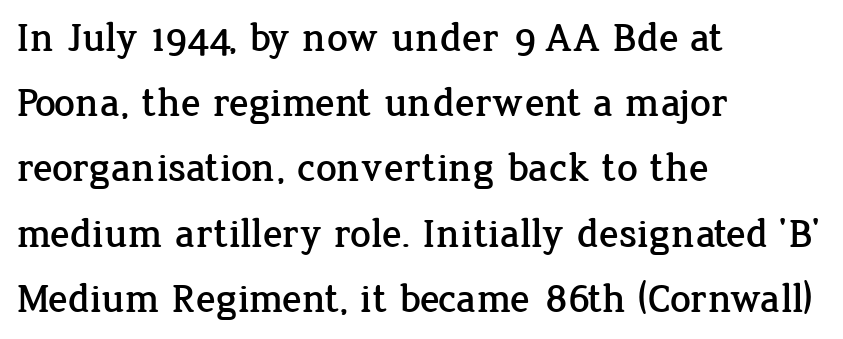
The image shows 41 px serif type, upright; set left-aligned, normal line spacing (1.59x), normal letter spacing, not underlined; low stroke contrast and a medium x-height.
